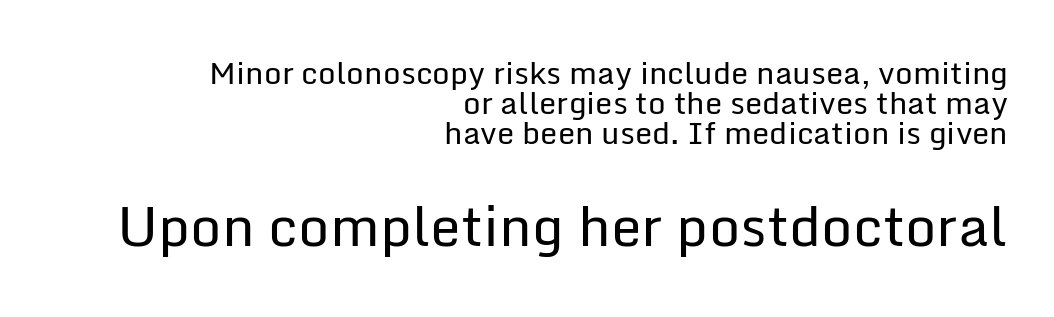
Bold? No — there's no thickening of the strokes. Leading: reduced. Between one letter and the next there's only the usual sliver of space. The letters carry no serifs — their stems end cleanly without finishing strokes. A roman cut, with each character standing at attention. The setting favours the right margin, as signatures and pull-quotes sometimes do.
